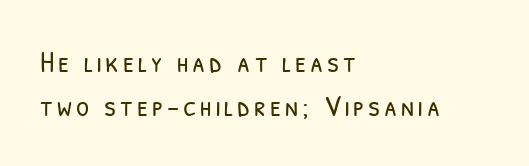
Successive baselines arrive at the customary interval. Horizontal alignment here is leftward, the default for most running prose. The type family on display is of the sans-serif kind. This sample has the flowing, uneven cadence of proportional lettering. The passage shown is not bold in any degree. The passage shown is not underscored anywhere.
